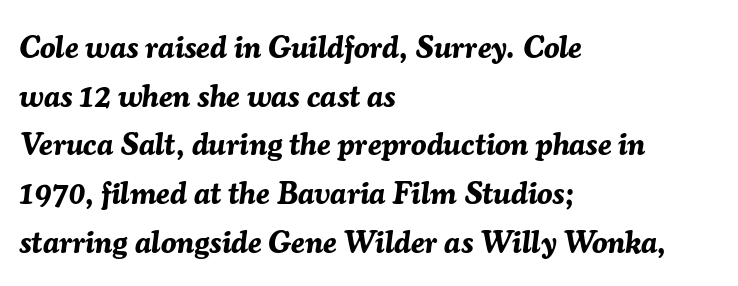
Does the copy run flush right? No — it runs flush left. The words here are not underlined. When letters slant like this, we call the style italic. A full-strength bold gives these letters their thick strokes. Whoever set this chose a conventional vertical rhythm. Words appear dense and cohesive because spacing is normal.
